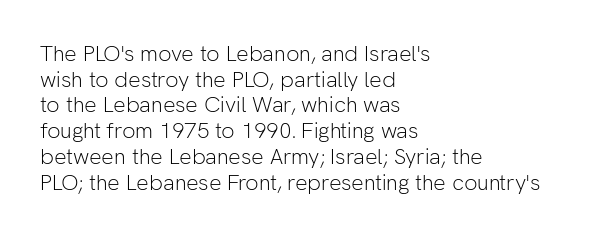
Q: Is the text bold? A: No.
Q: Is the text italic (slanted)? A: No, it is upright.
Q: Is the text underlined? A: No.
Q: How is the paragraph aligned? A: Left-aligned.
Q: Is the spacing between letters normal or unusually wide? A: Normal.
